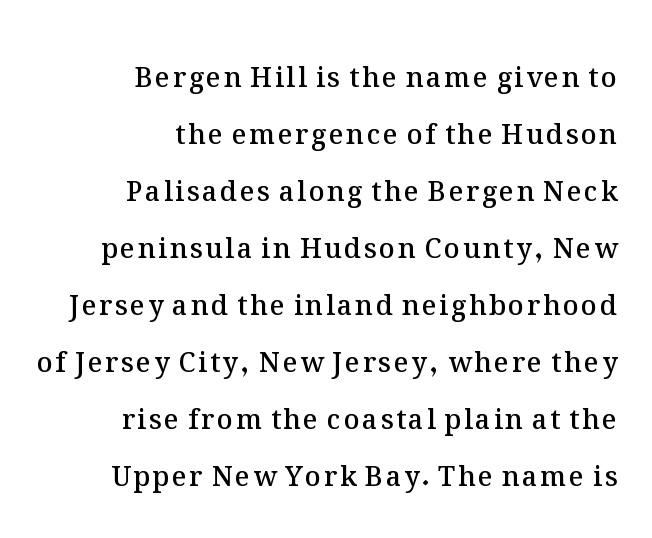
The space directly below the letters is spotless. A student would call this right alignment; a typographer would say flush right, rag left. Quick note: not italic, upright. These words are printed semibold, heavier than regular yet not bold. Widely set lines give the paragraph a tall, airy silhouette.
